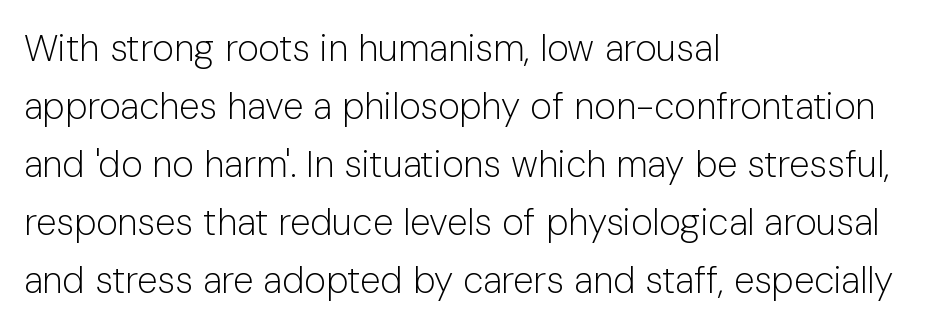
Q: Is the text bold? A: No.
Q: Is the text italic (slanted)? A: No, it is upright.
Q: Is the typeface a serif or a sans-serif typeface? A: Sans-serif.
Q: Is the text underlined? A: No.
Q: How is the paragraph aligned? A: Left-aligned.
Q: Is the spacing between letters normal or unusually wide? A: Normal.
Q: Is the spacing between lines tight, normal or loose? A: Normal.
Q: Width (condensed, normal, or wide)? A: Normal.
Q: Stroke contrast? A: Low.
Q: x-height? A: Medium.
Q: Monospaced? A: No.
